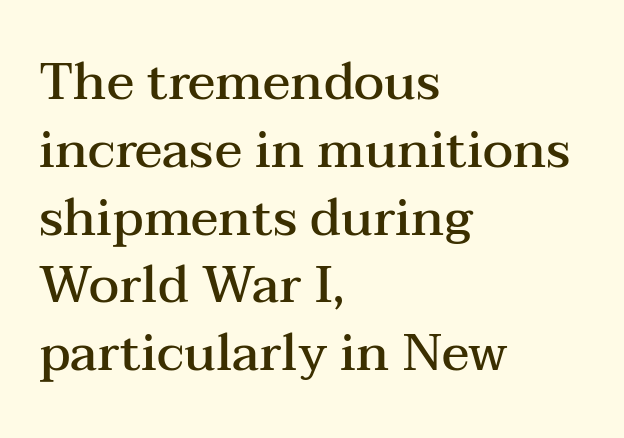
Here the designer chose a conventional face with non-uniform glyph widths. Where is the straight margin? On the left. Observe the ordinary spacing: letters are neighbours, not strangers. This rendering features lettering with no underline.
